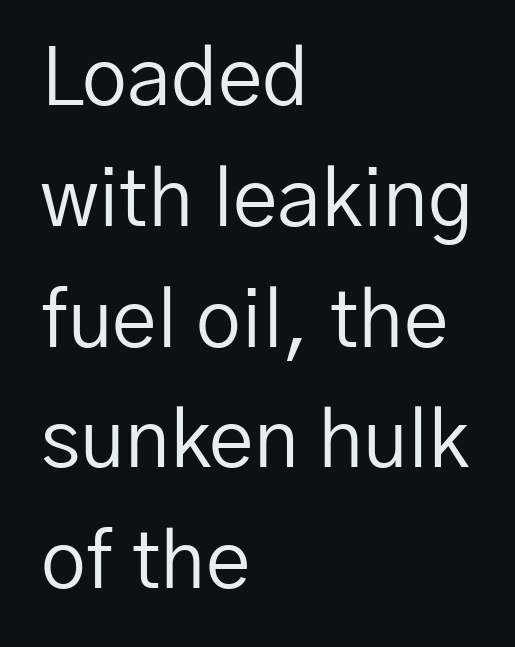
The image shows 80 px regular-weight sans-serif type, upright; set left-aligned, normal line spacing (1.51x), normal letter spacing, not underlined; low stroke contrast and a medium x-height.
